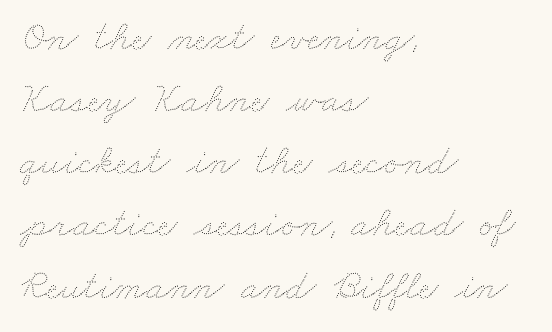
Q: Is the text bold? A: No.
Q: Is the text underlined? A: No.
Q: How is the paragraph aligned? A: Left-aligned.
Q: Is the spacing between letters normal or unusually wide? A: Normal.
Q: Is the spacing between lines tight, normal or loose? A: Normal.
Q: Width (condensed, normal, or wide)? A: Wide.
Q: Stroke contrast? A: Medium.
Q: x-height? A: Small.
Q: Monospaced? A: No.
